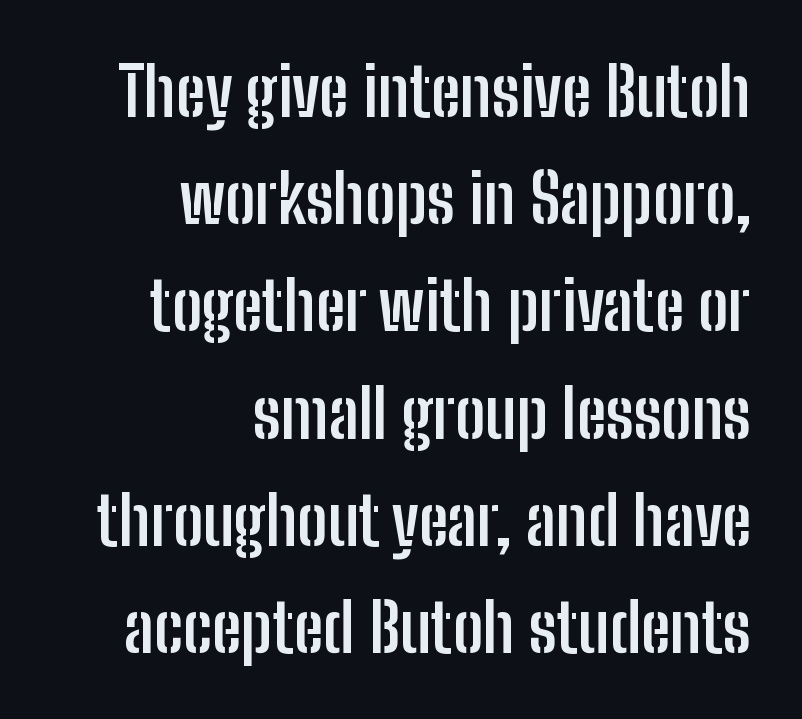
Q: Is the text bold? A: Yes.
Q: Is the text italic (slanted)? A: No, it is upright.
Q: Is the typeface a serif or a sans-serif typeface? A: Sans-serif.
Q: Is the text underlined? A: No.
Q: How is the paragraph aligned? A: Right-aligned.
Q: Is the spacing between letters normal or unusually wide? A: Normal.
Q: Is the spacing between lines tight, normal or loose? A: Normal.
Q: Width (condensed, normal, or wide)? A: Condensed.
Q: Stroke contrast? A: Low.
Q: x-height? A: Medium.
Q: Monospaced? A: No.
